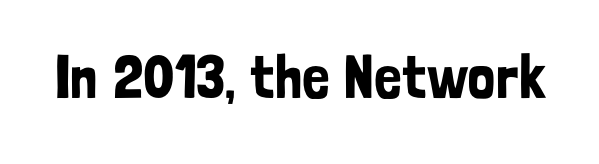
The image shows 61 px condensed sans-serif type, upright; set normal letter spacing, not underlined; low stroke contrast and a medium x-height.
